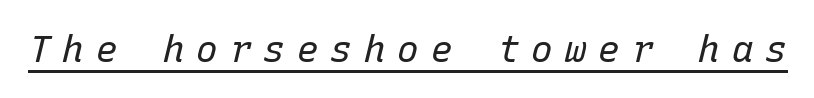
{"italic": "yes", "lean": "right", "slant_degrees": 15, "bold": "no", "weight": "regular", "width": "normal", "stroke_contrast": "low", "x_height": "medium", "monospaced": "yes", "underline": "yes", "letter_spacing": "wide", "letter_spacing_em": 0.33, "glyph_px": 36}
